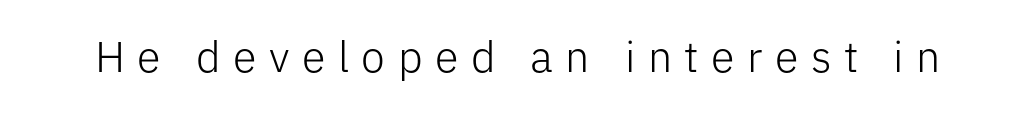
The image shows 43 px light sans-serif type, upright; set unusually wide letter spacing (+0.29 em), not underlined; low stroke contrast and a medium x-height.
